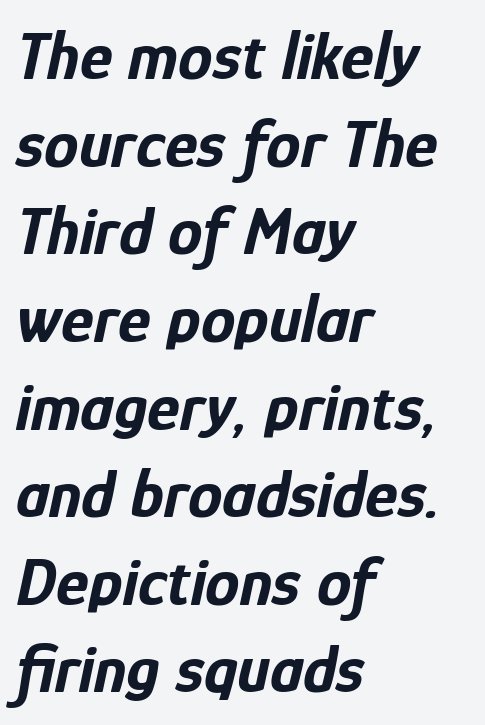
The tracking reads as untouched default to a designer's eye. Only glyphs here, with clear space below each row. Typeset ragged right — the left edge is the straight one. Heavy, bold letterforms. Does the leading feel generous? No, just average. You could not count columns in this text — the font is proportionally spaced.
